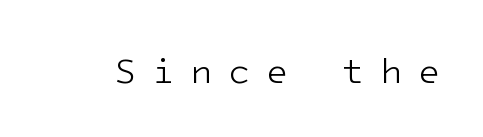
{"serif": "no", "italic": "no", "bold": "no", "weight": "light", "width": "normal", "stroke_contrast": "low", "x_height": "medium", "monospaced": "yes", "underline": "no", "letter_spacing": "wide", "letter_spacing_em": 0.44, "glyph_px": 36}
